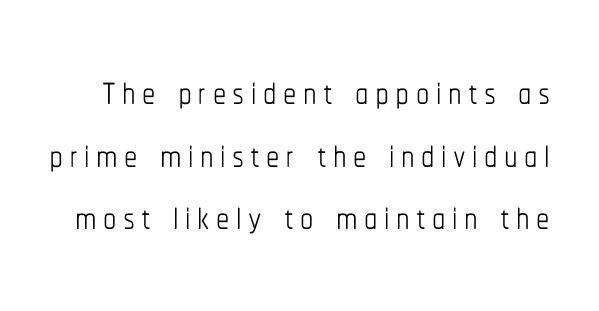
{"italic": "no", "bold": "no", "weight": "thin", "width": "condensed", "stroke_contrast": "low", "x_height": "medium", "monospaced": "no", "underline": "no", "line_spacing_ratio": 1.18, "glyph_px": 53}
